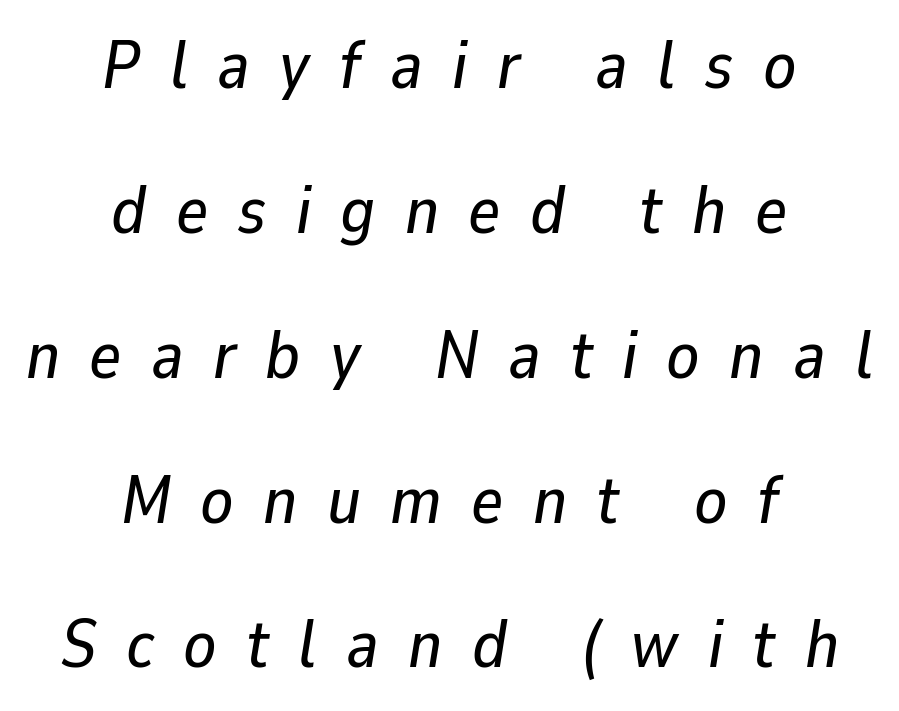
{"italic": "yes", "lean": "right", "slant_degrees": 9, "width": "normal", "stroke_contrast": "low", "x_height": "medium", "monospaced": "no", "underline": "no", "align": "center", "line_spacing": "loose", "line_spacing_ratio": 2.13, "letter_spacing": "wide", "letter_spacing_em": 0.43, "glyph_px": 68}
